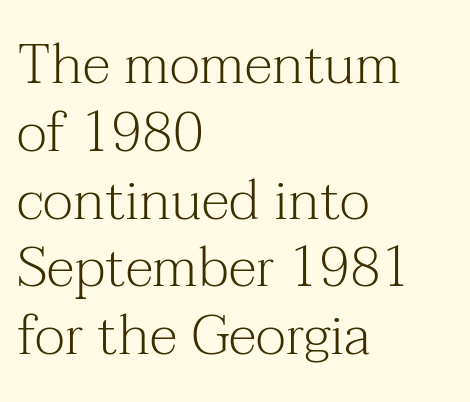
{"serif": "yes", "italic": "no", "bold": "no", "weight": "light", "width": "normal", "stroke_contrast": "medium", "x_height": "medium", "monospaced": "no", "underline": "no", "align": "left", "line_spacing_ratio": 1.21, "letter_spacing": "normal", "letter_spacing_em": 0.0, "glyph_px": 56}
